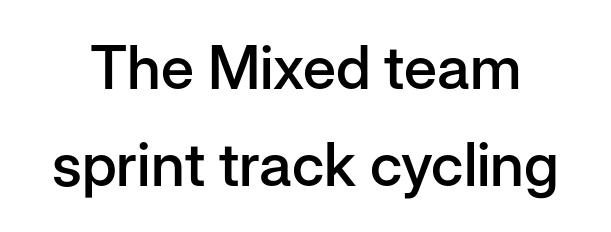
The zone under the glyphs is completely vacant. Quick note: interline space is typical. Varying glyph widths throughout — classic text-font behaviour. The lettering stays uniformly vertical, giving the passage a roman look.
